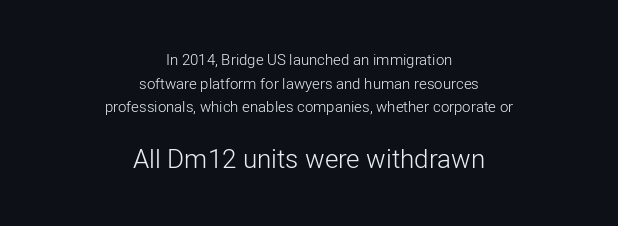
{"italic": "no", "bold": "no", "underline": "no", "align": "center", "line_spacing": "normal", "line_spacing_ratio": 1.58, "letter_spacing": "normal", "letter_spacing_em": 0.0, "larger_block": "second", "size_ratio": 1.73, "glyph_px": 26}
